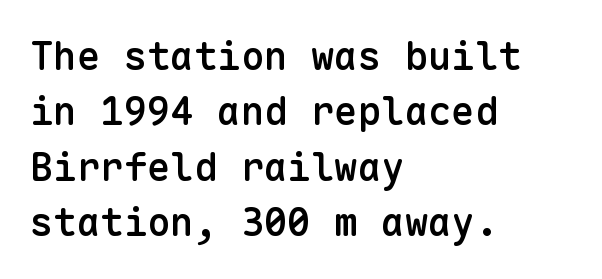
Here the designer chose a console-style face with uniform glyph widths. Does the weight exceed regular? Yes, but only to semibold. Check the space under the baseline: it is left empty. Interline gaps are of average width in this sample. Between one letter and the next there's only the usual sliver of space. Quick note: not italic, upright.
